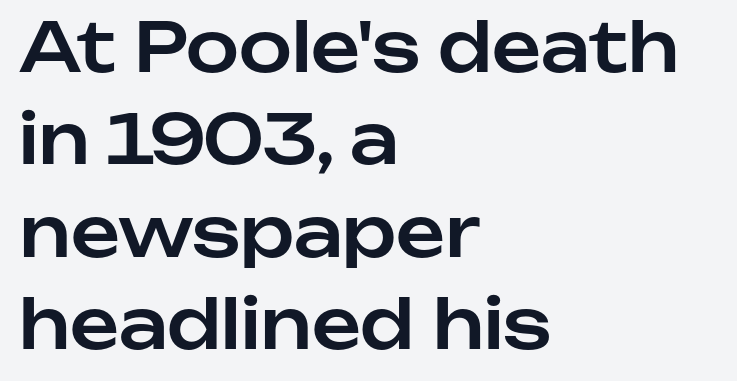
{"serif": "no", "italic": "no", "width": "normal", "stroke_contrast": "low", "x_height": "medium", "monospaced": "no", "underline": "no", "align": "left", "line_spacing": "normal", "line_spacing_ratio": 1.36, "letter_spacing": "normal", "letter_spacing_em": 0.0, "glyph_px": 68}
